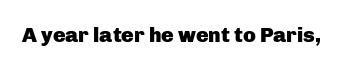
Q: Is the text bold? A: Yes.
Q: Is the text italic (slanted)? A: No, it is upright.
Q: Is the text underlined? A: No.
Q: Is the spacing between letters normal or unusually wide? A: Normal.
